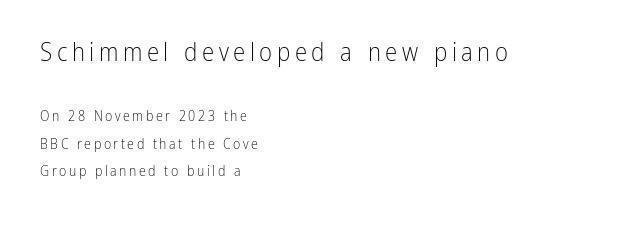
The image shows 25 px text type, upright; set left-aligned, loose line spacing (1.97x), not underlined; the first (top) block is 1.79x larger.
